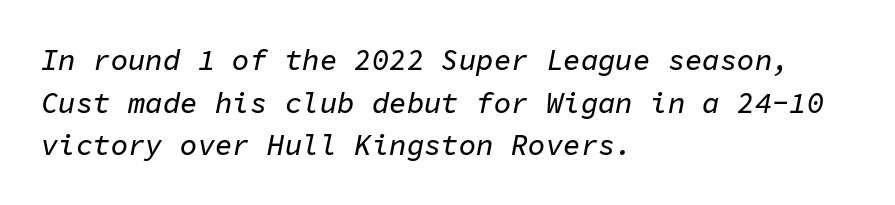
Q: Is the text italic (slanted)? A: Yes, it leans right by about 11 degrees.
Q: Is the text underlined? A: No.
Q: How is the paragraph aligned? A: Left-aligned.
Q: Is the spacing between letters normal or unusually wide? A: Normal.
Q: Is the spacing between lines tight, normal or loose? A: Normal.
Q: Width (condensed, normal, or wide)? A: Normal.
Q: Stroke contrast? A: Low.
Q: x-height? A: Medium.
Q: Monospaced? A: Yes.
